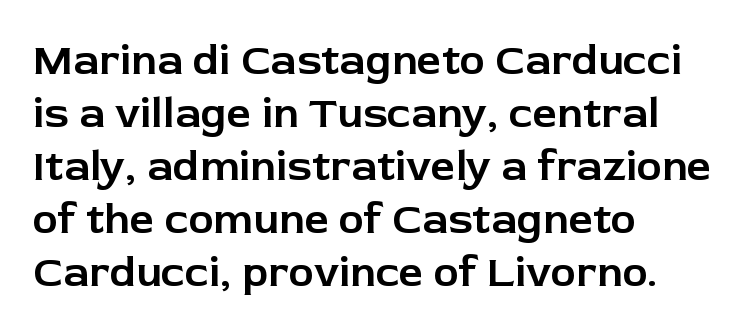
Does the copy run flush right? No — it runs flush left. Does the type have serifs? No, each stem ends abruptly. The lettering holds an erect, upright posture throughout. Underlining? Definitely not there. Look at the tracking — it's just the regular setting, nothing added. You could not count columns in this text — the font is proportionally spaced.
